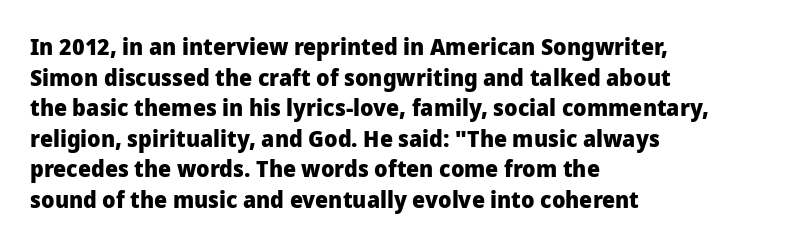
The image shows 23 px bold type, upright; set left-aligned, normal line spacing (1.33x), normal letter spacing, not underlined.
